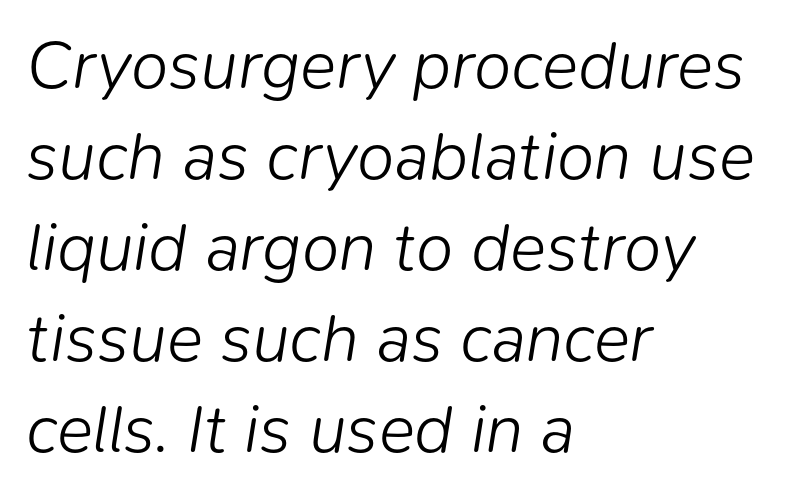
{"italic": "yes", "lean": "right", "slant_degrees": 9, "bold": "no", "weight": "light", "width": "normal", "stroke_contrast": "low", "x_height": "medium", "monospaced": "no", "underline": "no", "align": "left", "line_spacing": "normal", "line_spacing_ratio": 1.34, "letter_spacing": "normal", "letter_spacing_em": 0.0, "glyph_px": 68}
